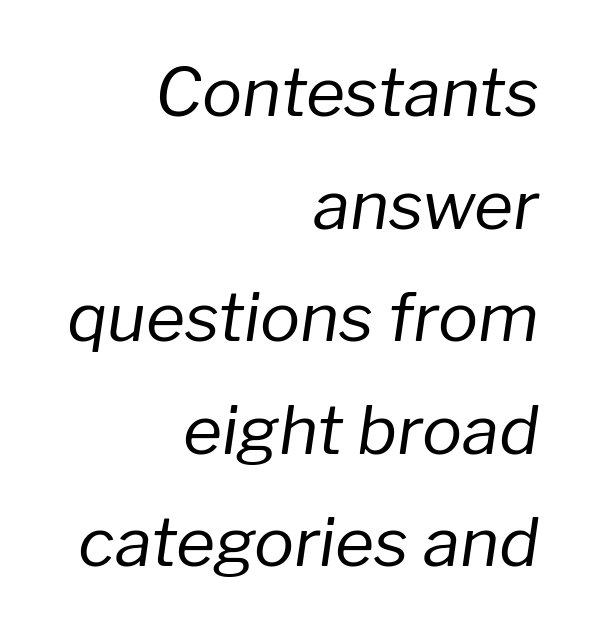
Layout note: lines flush right. Italic? Definitely — the glyphs are oblique. Default kerning and tracking; the words read as compact shapes. Stems here are at most as thick as an everyday book face. Check the space under the baseline: it is left empty. Think of a printed novel: that variable character pitch is what you see here.
